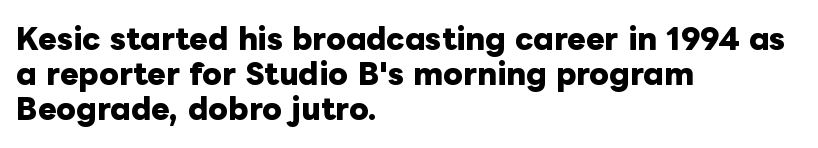
{"italic": "no", "bold": "yes", "weight": "heavy", "width": "normal", "stroke_contrast": "low", "x_height": "medium", "monospaced": "no", "underline": "no", "align": "left", "line_spacing": "normal", "line_spacing_ratio": 1.25, "letter_spacing": "normal", "letter_spacing_em": 0.0, "glyph_px": 28}
